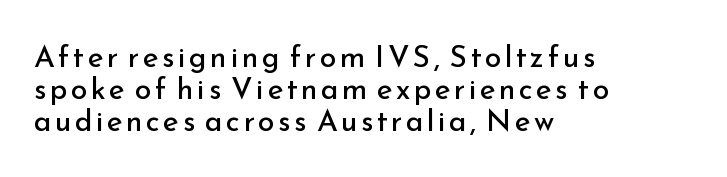
Q: Is the text bold? A: No.
Q: Is the text italic (slanted)? A: No, it is upright.
Q: Is the typeface a serif or a sans-serif typeface? A: Sans-serif.
Q: Is the text underlined? A: No.
Q: How is the paragraph aligned? A: Left-aligned.
Q: Is the spacing between lines tight, normal or loose? A: Tight.
Q: Width (condensed, normal, or wide)? A: Normal.
Q: Stroke contrast? A: Low.
Q: x-height? A: Small.
Q: Monospaced? A: No.
